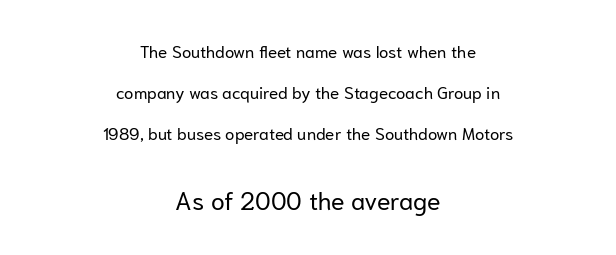
Leftover space on each line is divided equally before and after the words. Bigger letters appear in the bottom chunk; the top chunk is reduced. Compared with a typical body face, this is equally light or lighter still. Default kerning and tracking; the words read as compact shapes.
